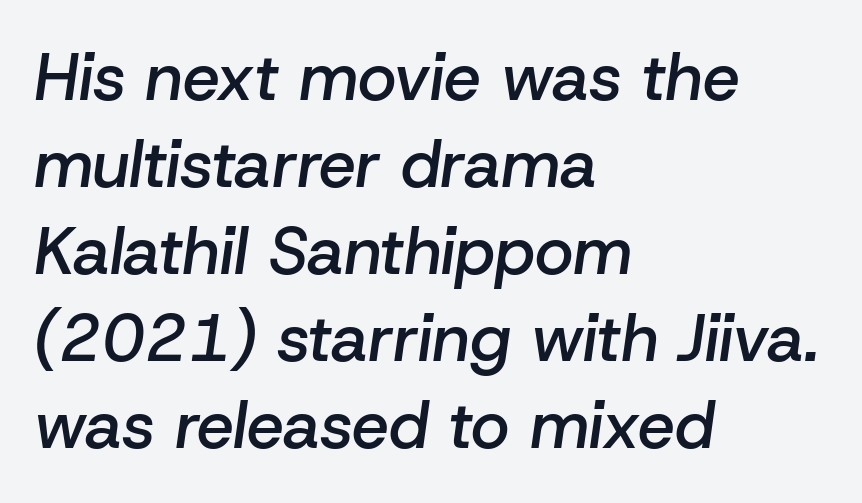
{"italic": "yes", "lean": "right", "slant_degrees": 8, "bold": "semi", "weight": "semibold", "width": "normal", "stroke_contrast": "low", "x_height": "medium", "monospaced": "no", "underline": "no", "align": "left", "line_spacing": "normal", "line_spacing_ratio": 1.32, "letter_spacing": "normal", "letter_spacing_em": 0.0, "glyph_px": 66}
